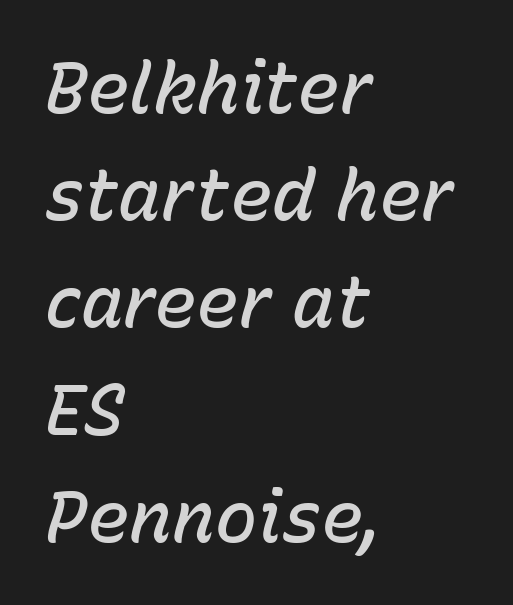
A bare baseline throughout the passage. Horizontal bands of white between lines are of average thickness. A student would call this left alignment; a typographer would say flush left, rag right. The rendering uses natural spacing where letterforms have individual widths. Compared with an ordinary text face, these strokes are moderately heavier — a semibold.
